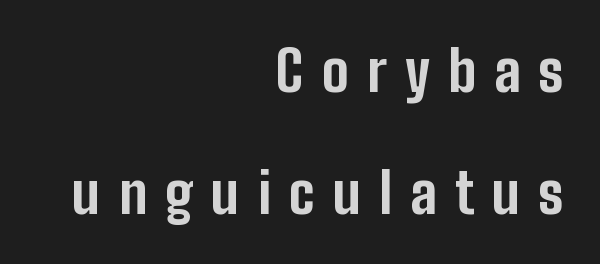
Q: Is the text bold? A: Yes.
Q: Is the text italic (slanted)? A: No, it is upright.
Q: Is the typeface a serif or a sans-serif typeface? A: Sans-serif.
Q: Is the text underlined? A: No.
Q: How is the paragraph aligned? A: Right-aligned.
Q: Is the spacing between letters normal or unusually wide? A: Unusually wide.
Q: Is the spacing between lines tight, normal or loose? A: Loose.
Q: Width (condensed, normal, or wide)? A: Condensed.
Q: Stroke contrast? A: Low.
Q: x-height? A: Medium.
Q: Monospaced? A: No.
